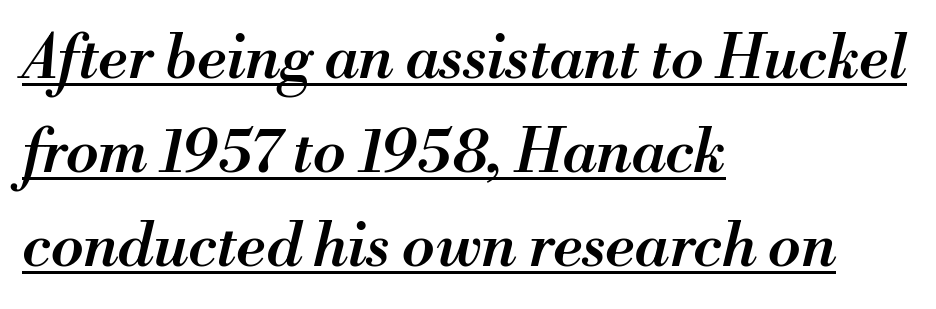
{"italic": "yes", "lean": "right", "slant_degrees": 13, "bold": "semi", "weight": "semibold", "width": "normal", "stroke_contrast": "medium", "x_height": "small", "monospaced": "no", "underline": "yes", "align": "left", "line_spacing": "normal", "line_spacing_ratio": 1.57, "letter_spacing": "normal", "letter_spacing_em": 0.0, "glyph_px": 60}
